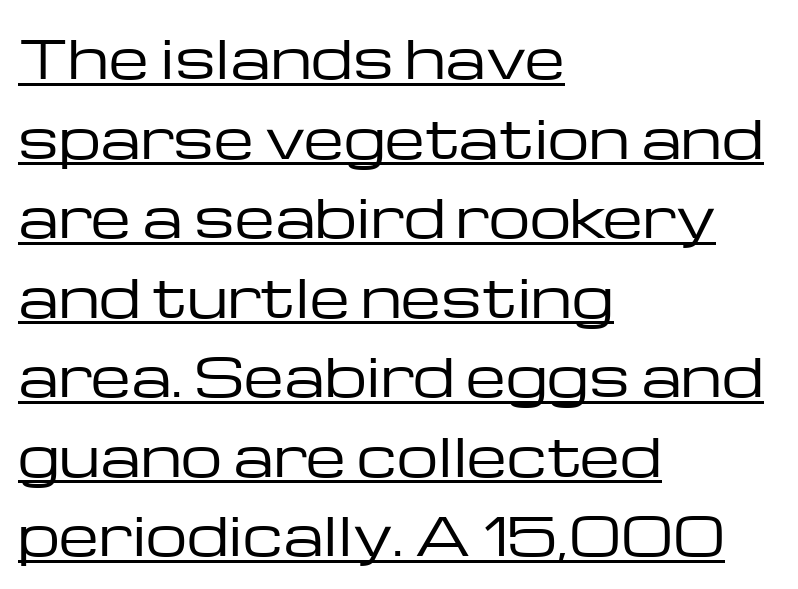
Q: Is the text bold? A: No.
Q: Is the text italic (slanted)? A: No, it is upright.
Q: Is the typeface a serif or a sans-serif typeface? A: Sans-serif.
Q: Is the text underlined? A: Yes.
Q: How is the paragraph aligned? A: Left-aligned.
Q: Is the spacing between letters normal or unusually wide? A: Normal.
Q: Is the spacing between lines tight, normal or loose? A: Normal.
Q: Width (condensed, normal, or wide)? A: Wide.
Q: Stroke contrast? A: Low.
Q: x-height? A: Medium.
Q: Monospaced? A: No.
